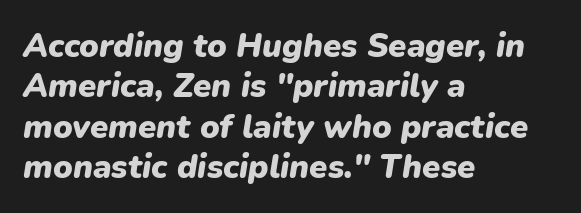
{"italic": "yes", "lean": "right", "slant_degrees": 9, "bold": "yes", "weight": "heavy", "width": "normal", "stroke_contrast": "low", "x_height": "medium", "monospaced": "no", "underline": "no", "align": "left", "line_spacing_ratio": 1.22, "letter_spacing": "normal", "letter_spacing_em": 0.0, "glyph_px": 33}
